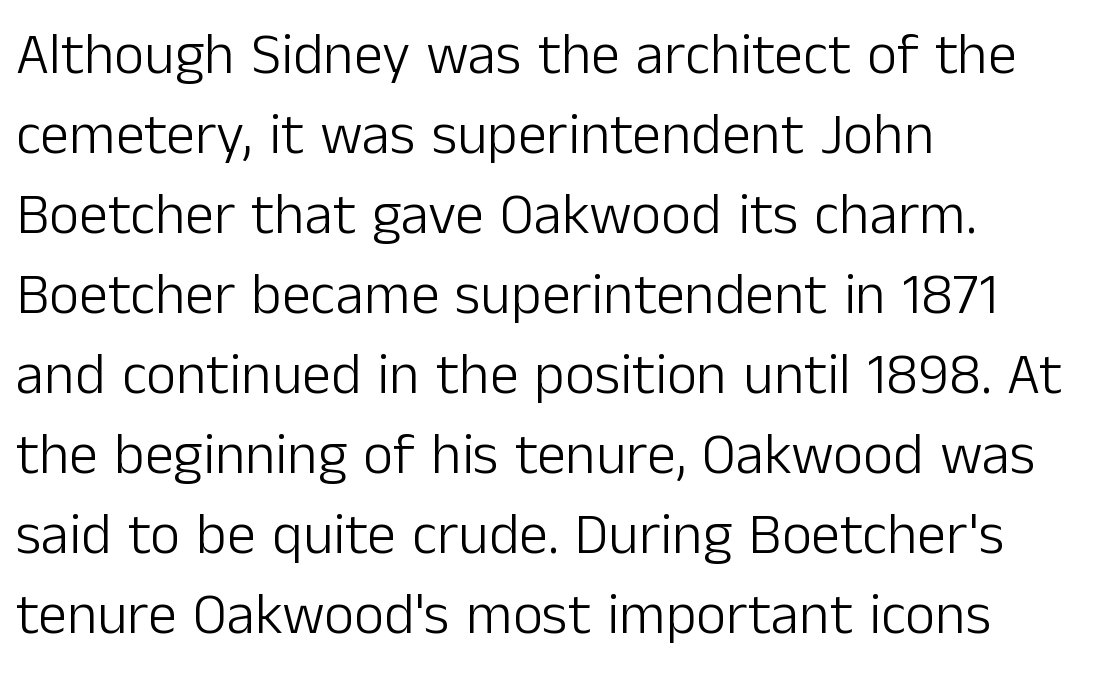
The image shows 58 px light sans-serif type, upright; set left-aligned, normal line spacing (1.38x), normal letter spacing, not underlined; low stroke contrast and a medium x-height.
